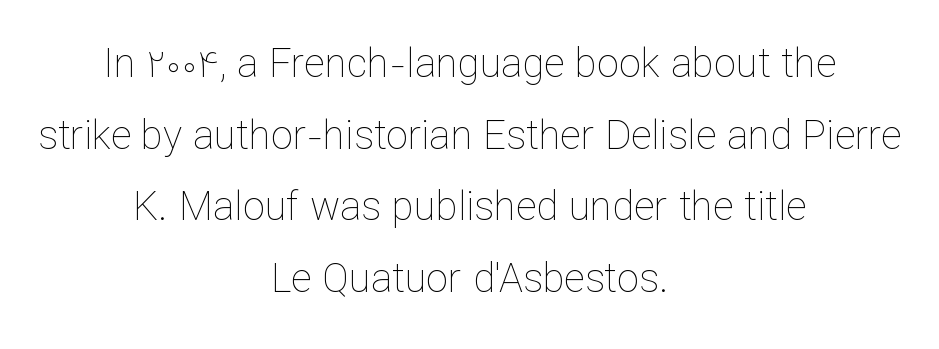
Q: Is the text bold? A: No.
Q: Is the text italic (slanted)? A: No, it is upright.
Q: Is the text underlined? A: No.
Q: How is the paragraph aligned? A: Centered.
Q: Is the spacing between letters normal or unusually wide? A: Normal.
Q: Width (condensed, normal, or wide)? A: Normal.
Q: Stroke contrast? A: Low.
Q: x-height? A: Medium.
Q: Monospaced? A: No.
